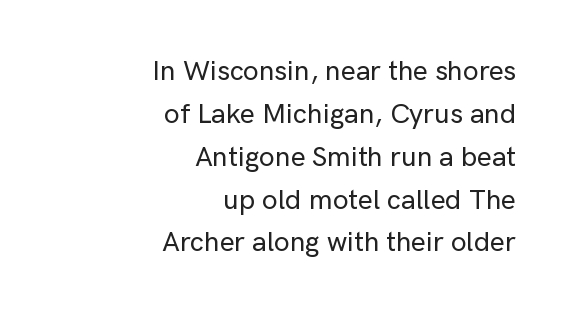
The image shows 28 px sans-serif type, upright; set right-aligned, normal line spacing (1.53x), normal letter spacing, not underlined; low stroke contrast and a medium x-height.
